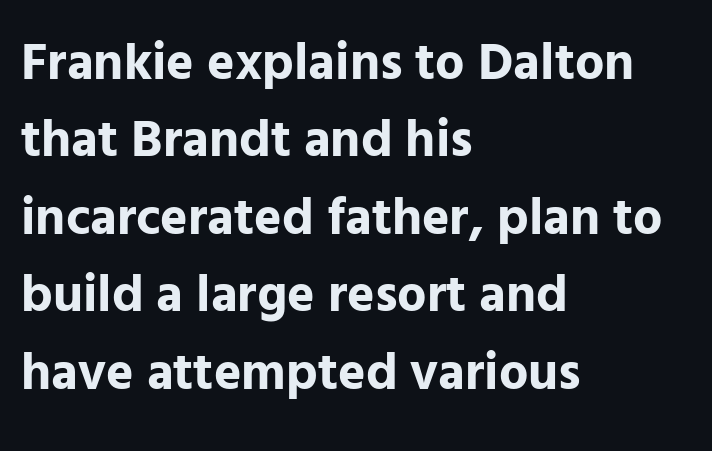
The image shows 52 px bold sans-serif type, upright; set left-aligned, normal line spacing (1.49x), normal letter spacing, not underlined; low stroke contrast and a medium x-height.
